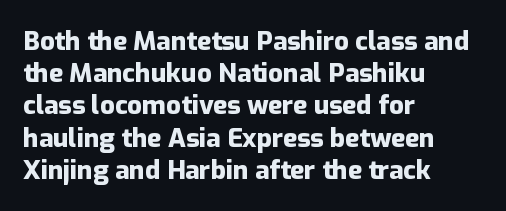
Q: Is the text bold? A: Yes.
Q: Is the text italic (slanted)? A: No, it is upright.
Q: Is the text underlined? A: No.
Q: How is the paragraph aligned? A: Left-aligned.
Q: Is the spacing between letters normal or unusually wide? A: Normal.
